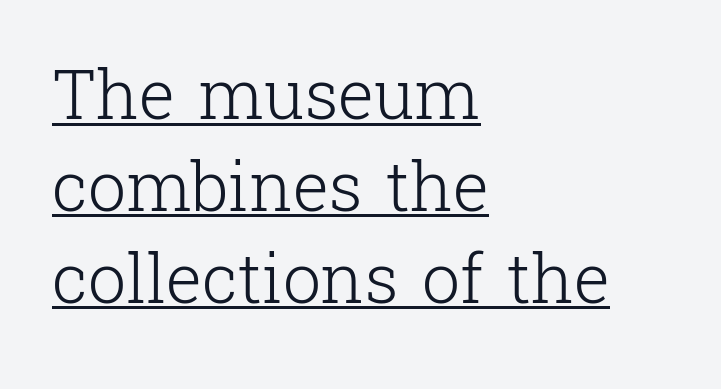
{"serif": "yes", "italic": "no", "bold": "no", "weight": "light", "width": "normal", "stroke_contrast": "low", "x_height": "medium", "monospaced": "no", "underline": "yes", "align": "left", "line_spacing": "normal", "line_spacing_ratio": 1.35, "letter_spacing": "normal", "letter_spacing_em": 0.0, "glyph_px": 68}
